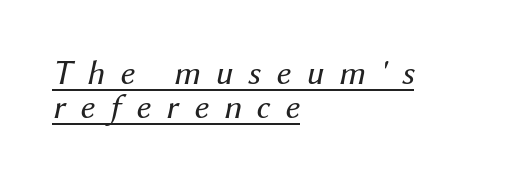
Spacing verdict: proportional, widths tailored to each character. Successive baselines arrive quickly, one right under another. Line beginnings align vertically; line endings do not. Ink coverage per letter is moderate at most.
